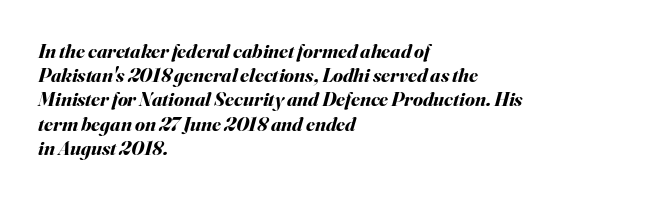
The image shows 20 px bold type, italic (leaning right); set left-aligned, line spacing 1.21x, normal letter spacing, not underlined.
